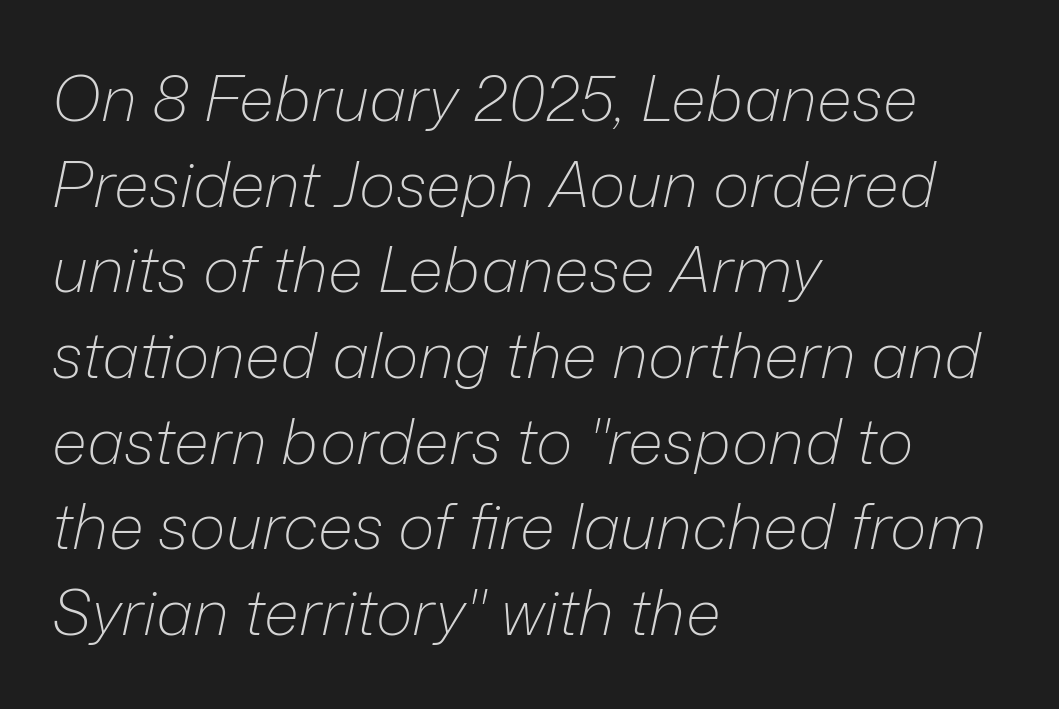
{"italic": "yes", "lean": "right", "slant_degrees": 12, "bold": "no", "weight": "light", "width": "normal", "stroke_contrast": "low", "x_height": "medium", "monospaced": "no", "underline": "no", "align": "left", "line_spacing": "normal", "line_spacing_ratio": 1.36, "letter_spacing": "normal", "letter_spacing_em": 0.0, "glyph_px": 63}
